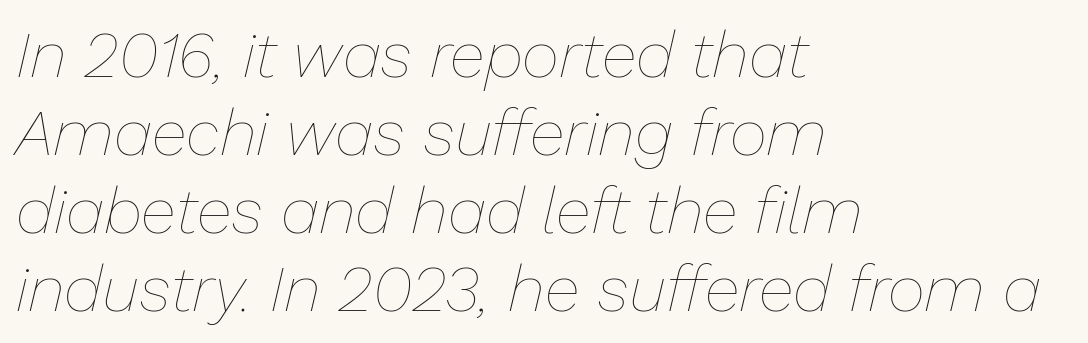
Quick note: underline off. The gaps between neighbouring characters are ordinary and unremarkable. Stems and bowls with no extra thickness — not bold. Line beginnings align vertically; line endings do not.
